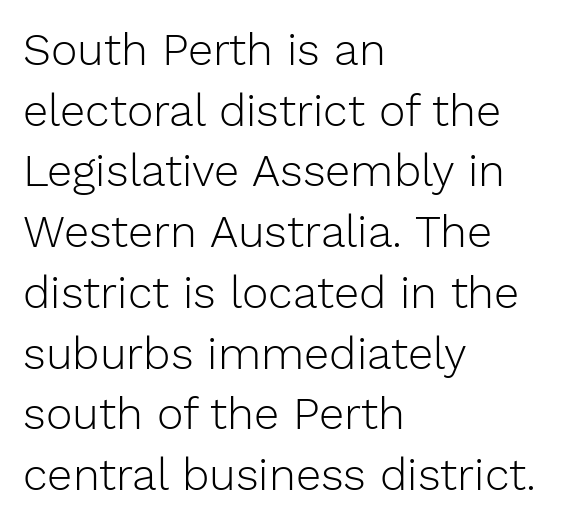
{"serif": "no", "italic": "no", "bold": "no", "weight": "light", "width": "normal", "stroke_contrast": "low", "x_height": "medium", "monospaced": "no", "underline": "no", "align": "left", "line_spacing": "normal", "line_spacing_ratio": 1.35, "letter_spacing": "normal", "letter_spacing_em": 0.0, "glyph_px": 45}
